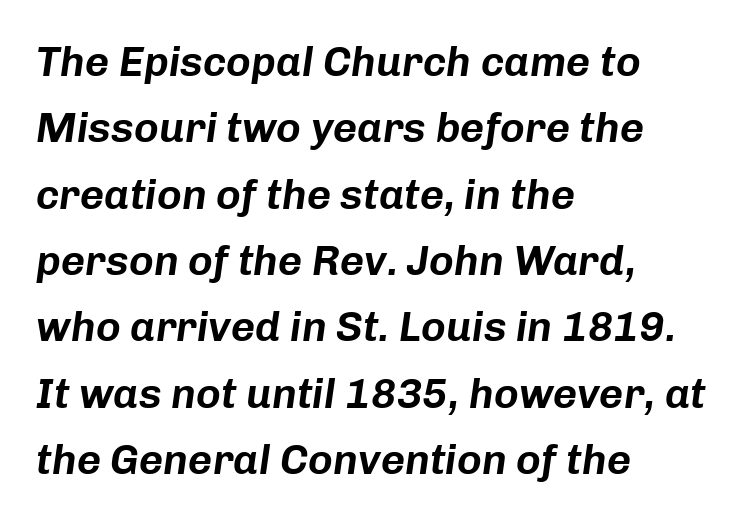
Vertically, the passage feels balanced, rows spaced as you'd expect. Check the space under the baseline: it is left empty. The compositor pushed each line to the left boundary. In terms of posture, this sample is oblique. There is no visible air inserted between adjacent glyphs.
